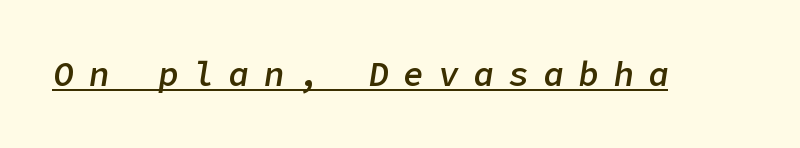
{"italic": "yes", "lean": "right", "slant_degrees": 9, "bold": "semi", "weight": "semibold", "width": "normal", "stroke_contrast": "low", "x_height": "medium", "underline": "yes", "letter_spacing": "wide", "letter_spacing_em": 0.43, "glyph_px": 34}
